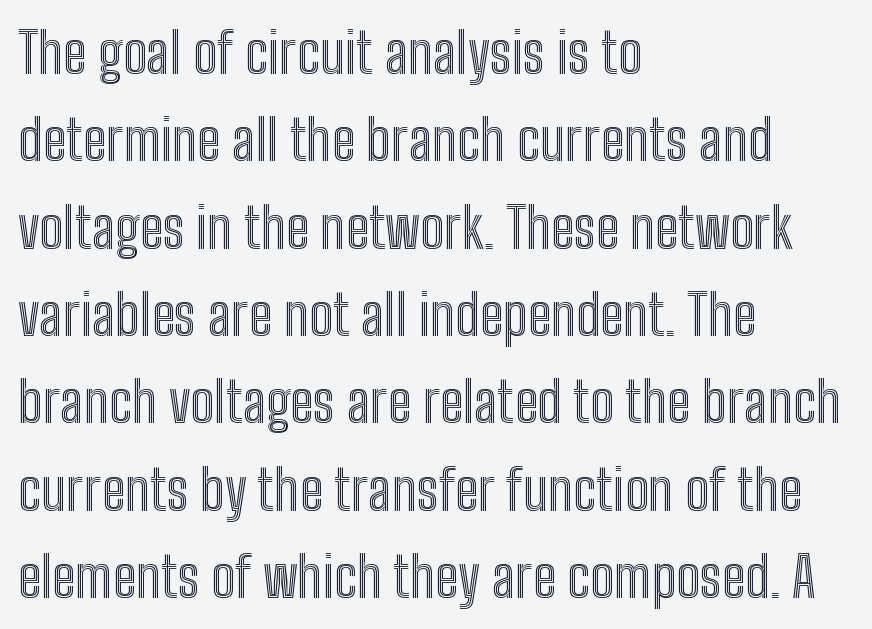
{"italic": "no", "width": "condensed", "x_height": "medium", "monospaced": "no", "underline": "no", "align": "left", "line_spacing": "normal", "line_spacing_ratio": 1.56, "letter_spacing": "normal", "letter_spacing_em": 0.0, "glyph_px": 56}
